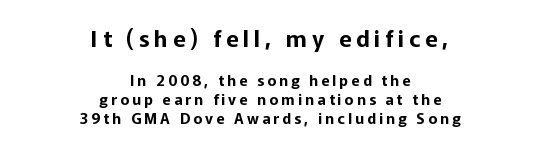
Unmarked baselines from the first word to the last. These lines sit exactly where default settings would place them. The setting favours the middle, as headings and verse often do. Every character sits straight up, as roman type does.
